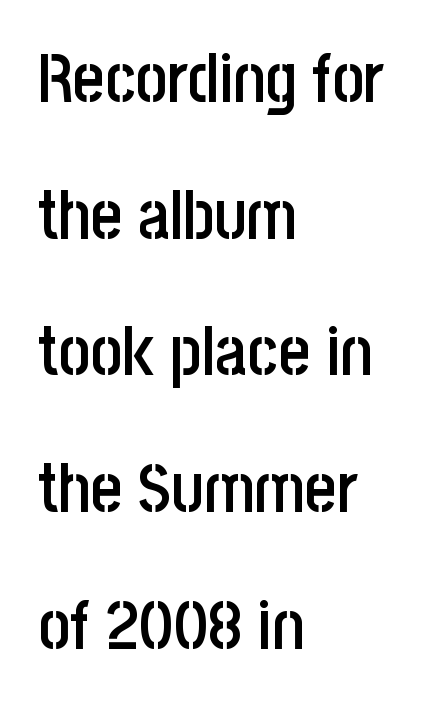
Q: Is the text bold? A: Semi-bold.
Q: Is the text italic (slanted)? A: No, it is upright.
Q: Is the typeface a serif or a sans-serif typeface? A: Sans-serif.
Q: Is the text underlined? A: No.
Q: How is the paragraph aligned? A: Left-aligned.
Q: Is the spacing between letters normal or unusually wide? A: Normal.
Q: Is the spacing between lines tight, normal or loose? A: Loose.
Q: Width (condensed, normal, or wide)? A: Condensed.
Q: Stroke contrast? A: Low.
Q: x-height? A: Large.
Q: Monospaced? A: No.
